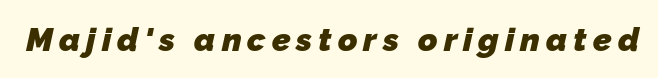
The image shows 33 px heavy sans-serif type; set not underlined; low stroke contrast and a medium x-height.
